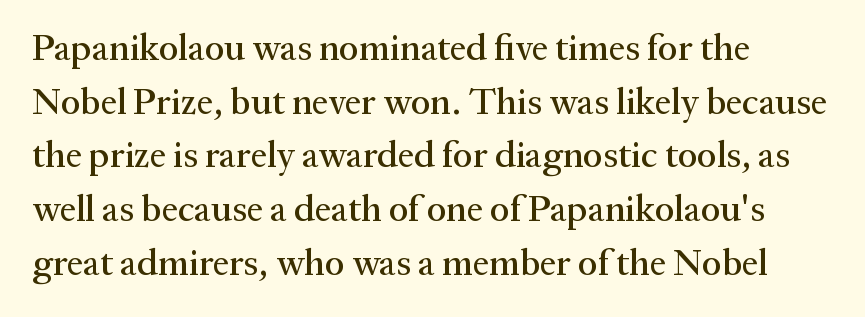
Looks like regular typesetting: each glyph gets only the width it needs. The rendering keeps characters at their native spacing. Horizontally, the lines are justified to the leading edge only. Descenders are the only things crossing below the line. Posture: upright roman.
